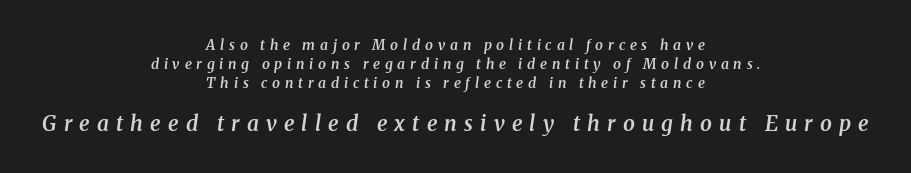
{"italic": "yes", "lean": "right", "slant_degrees": 8, "bold": "semi", "underline": "no", "align": "center", "line_spacing": "normal", "line_spacing_ratio": 1.36, "letter_spacing": "wide", "letter_spacing_em": 0.34, "larger_block": "second", "size_ratio": 1.5, "glyph_px": 21}
